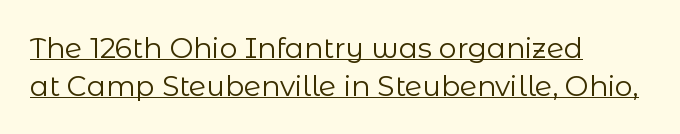
The image shows 28 px regular-weight sans-serif type, upright; set left-aligned, normal line spacing (1.35x), normal letter spacing, underlined; low stroke contrast and a medium x-height.
